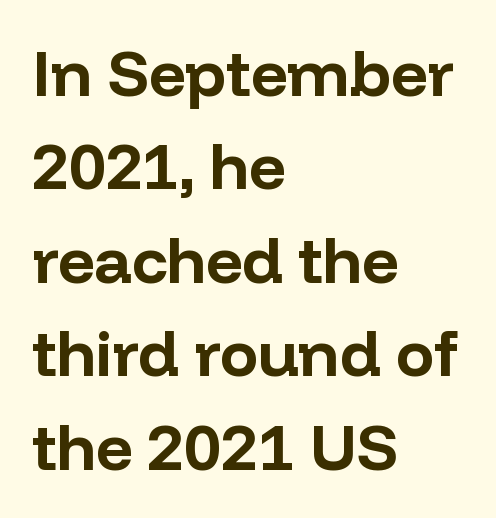
Q: Is the text bold? A: Yes.
Q: Is the text italic (slanted)? A: No, it is upright.
Q: Is the typeface a serif or a sans-serif typeface? A: Sans-serif.
Q: Is the text underlined? A: No.
Q: How is the paragraph aligned? A: Left-aligned.
Q: Is the spacing between letters normal or unusually wide? A: Normal.
Q: Is the spacing between lines tight, normal or loose? A: Normal.
Q: Width (condensed, normal, or wide)? A: Normal.
Q: Stroke contrast? A: Low.
Q: x-height? A: Medium.
Q: Monospaced? A: No.
